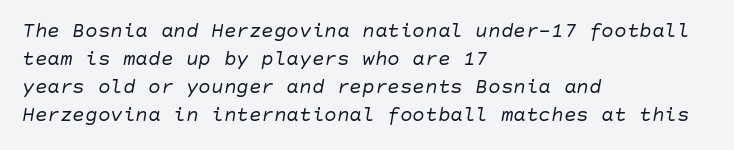
Stems here are at most as thick as an everyday book face. Does the copy run flush right? No — it runs flush left. Vertically, the passage feels balanced, rows spaced as you'd expect. Words appear dense and cohesive because spacing is normal. Characters are canted at an angle relative to the baseline's perpendicular.
